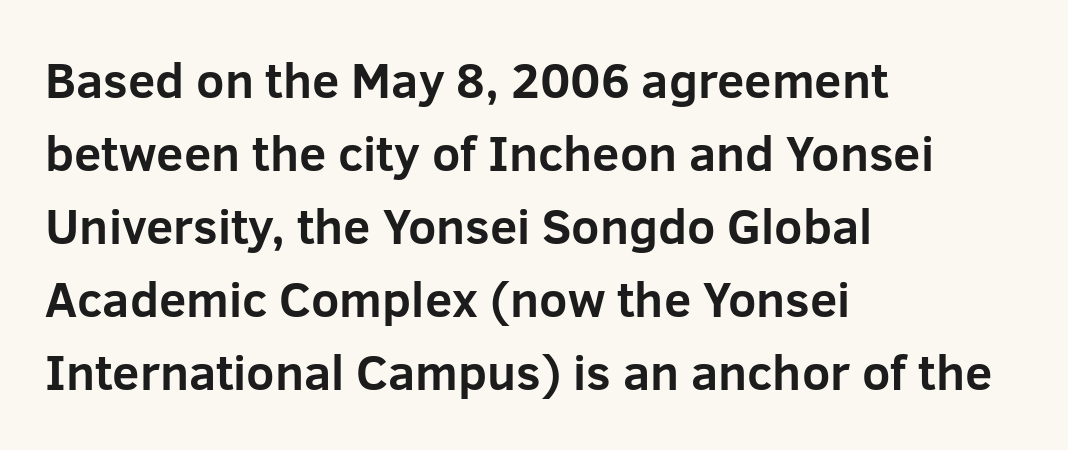
Q: Is the text bold? A: Yes.
Q: Is the text italic (slanted)? A: No, it is upright.
Q: Is the typeface a serif or a sans-serif typeface? A: Sans-serif.
Q: Is the text underlined? A: No.
Q: How is the paragraph aligned? A: Left-aligned.
Q: Is the spacing between letters normal or unusually wide? A: Normal.
Q: Is the spacing between lines tight, normal or loose? A: Normal.
Q: Width (condensed, normal, or wide)? A: Normal.
Q: Stroke contrast? A: Low.
Q: x-height? A: Medium.
Q: Monospaced? A: No.
